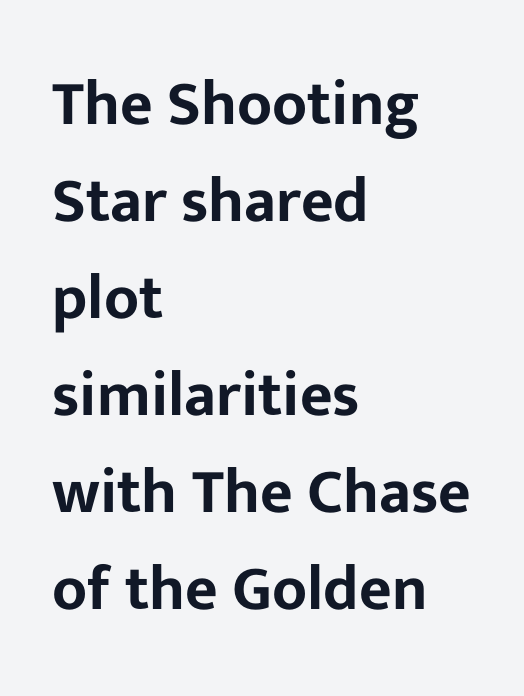
{"serif": "no", "italic": "no", "width": "normal", "stroke_contrast": "low", "x_height": "medium", "monospaced": "no", "underline": "no", "align": "left", "line_spacing": "normal", "line_spacing_ratio": 1.54, "letter_spacing": "normal", "letter_spacing_em": 0.0, "glyph_px": 63}
